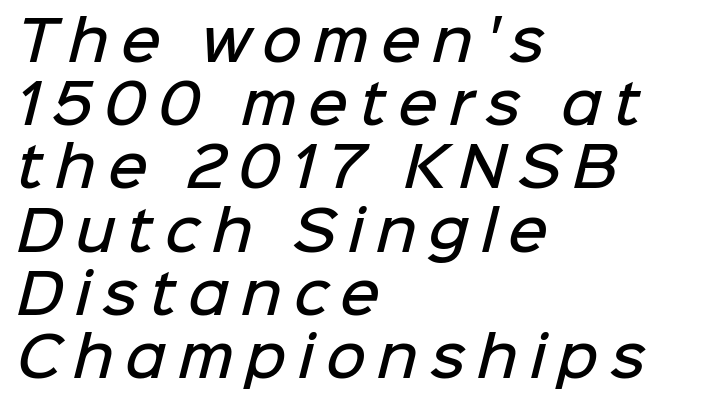
The image shows 55 px semibold sans-serif type; set left-aligned, tight line spacing (1.15x), unusually wide letter spacing (+0.21 em), not underlined; low stroke contrast and a medium x-height.
